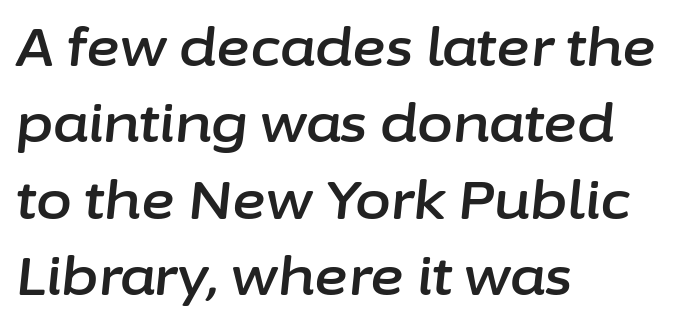
{"italic": "yes", "lean": "right", "slant_degrees": 6, "width": "normal", "stroke_contrast": "low", "x_height": "medium", "monospaced": "no", "underline": "no", "align": "left", "line_spacing": "normal", "line_spacing_ratio": 1.47, "letter_spacing": "normal", "letter_spacing_em": 0.0, "glyph_px": 52}
